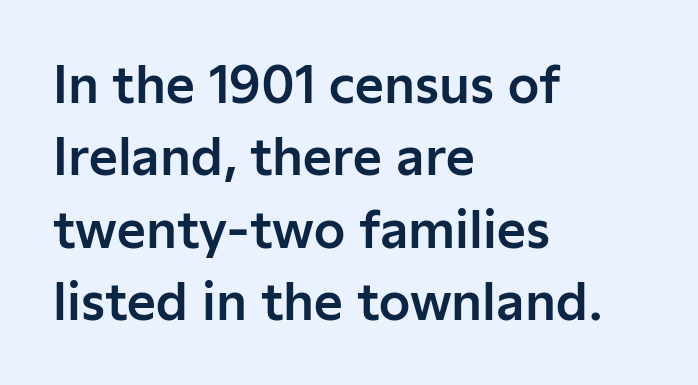
The image shows 50 px sans-serif type, upright; set left-aligned, normal line spacing (1.45x), normal letter spacing, not underlined; low stroke contrast and a medium x-height.
